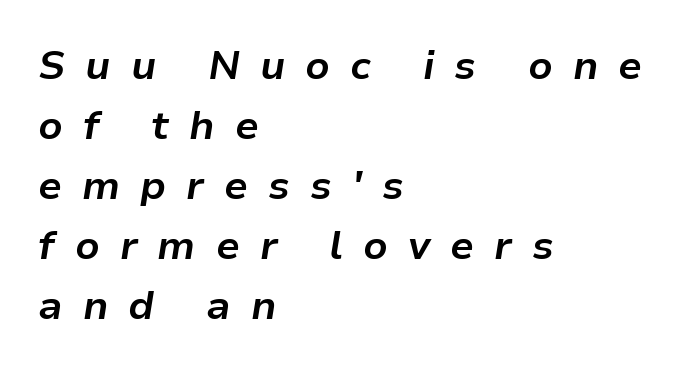
Q: Is the text bold? A: Yes.
Q: Is the text italic (slanted)? A: Yes, it leans right by about 9 degrees.
Q: Is the text underlined? A: No.
Q: How is the paragraph aligned? A: Left-aligned.
Q: Is the spacing between letters normal or unusually wide? A: Unusually wide.
Q: Is the spacing between lines tight, normal or loose? A: Normal.
Q: Width (condensed, normal, or wide)? A: Normal.
Q: Stroke contrast? A: Low.
Q: x-height? A: Medium.
Q: Monospaced? A: No.
